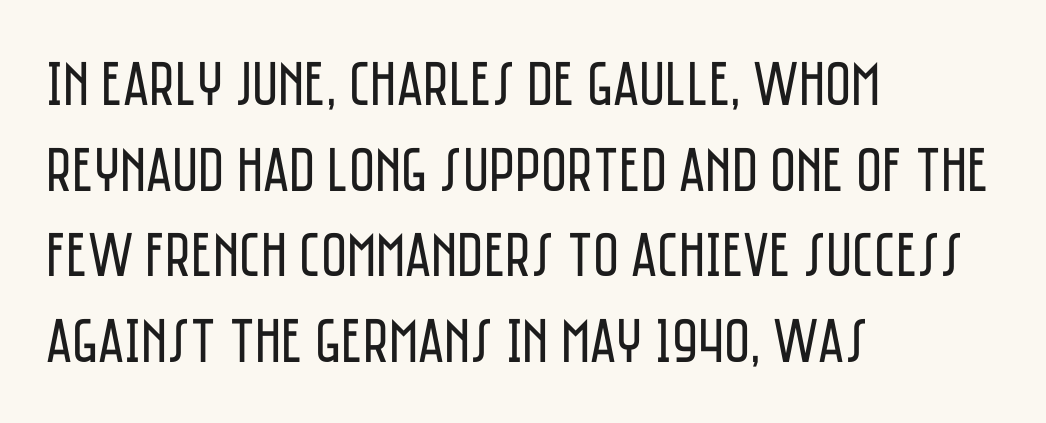
The image shows 63 px regular-weight, condensed sans-serif type, upright; set left-aligned, normal line spacing (1.36x), normal letter spacing, not underlined; low stroke contrast and a large x-height.
